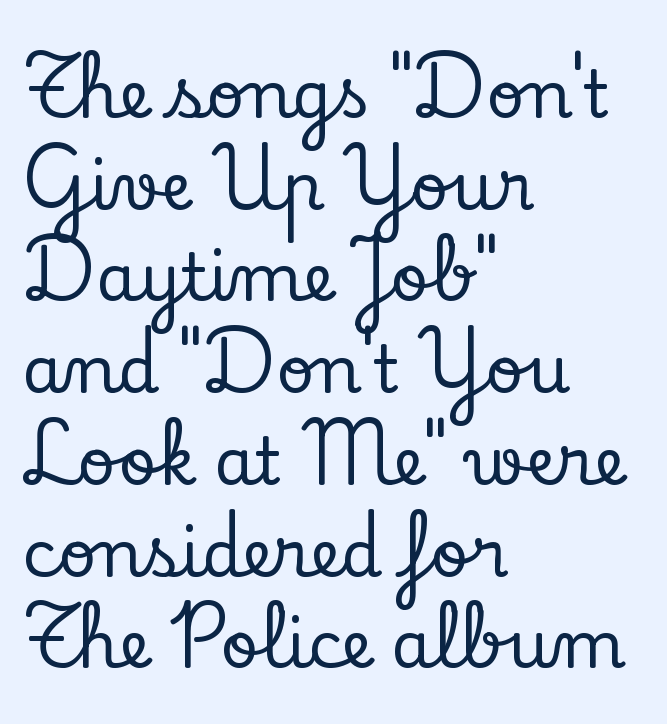
Short and long lines alike share a common starting point at left. Type style note: has serifs. Words appear dense and cohesive because spacing is normal. The space beneath each line is pristine and unruled. A typesetter would call this proportional, since set widths differ per character.
